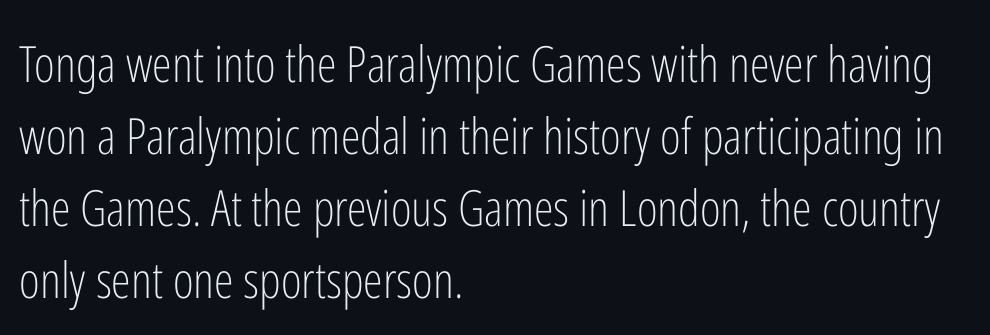
The image shows 50 px light, condensed sans-serif type, upright; set left-aligned, normal line spacing (1.44x), normal letter spacing, not underlined; low stroke contrast and a medium x-height.
